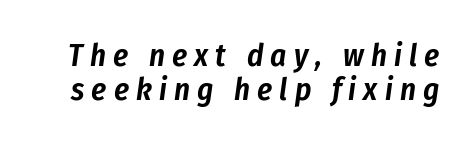
Nobody drew a line under any word here. Horizontal bands of white between lines are thin slivers. Caption: expanded tracking, letters set apart. Tall strokes in this sample are angled rather than plumb.
